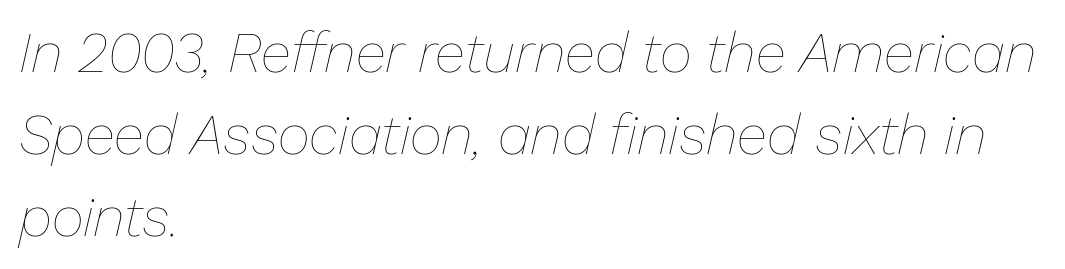
Proportional: the letters do not fall into vertical columns. The passage shown is not underscored anywhere. Emphasis-style slanted type is in use. Visually the block forms a straight wall on the left and a jagged coastline on the right. Summary of weight: not heavy and not bold. Nobody touched the tracking dial on this one.
